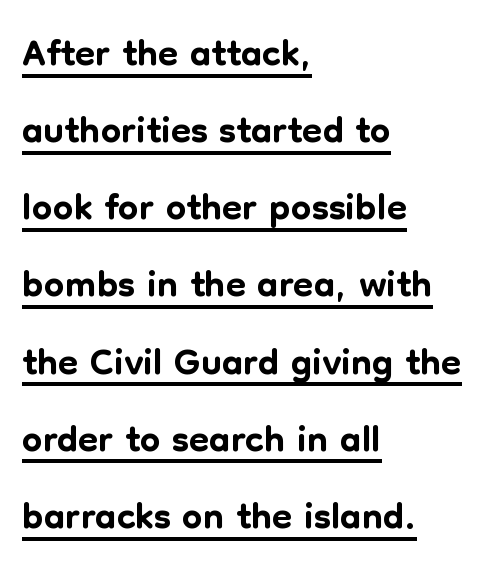
Each new line begins a customary step beneath the previous one. Underlined type. These lines were composed using upright roman letters. These lines keep a tight, regular rhythm from letter to letter.
